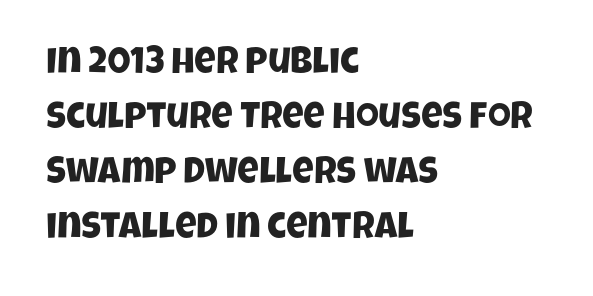
Q: Is the typeface a serif or a sans-serif typeface? A: Sans-serif.
Q: Is the text underlined? A: No.
Q: How is the paragraph aligned? A: Left-aligned.
Q: Is the spacing between letters normal or unusually wide? A: Normal.
Q: Is the spacing between lines tight, normal or loose? A: Normal.
Q: Width (condensed, normal, or wide)? A: Condensed.
Q: Stroke contrast? A: Low.
Q: x-height? A: Large.
Q: Monospaced? A: No.
